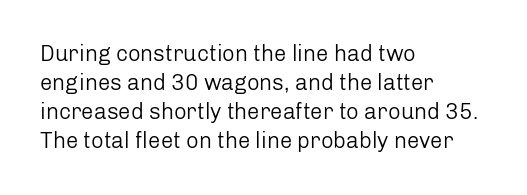
The image shows 22 px text type, upright; set left-aligned, normal line spacing (1.32x), normal letter spacing, not underlined.
